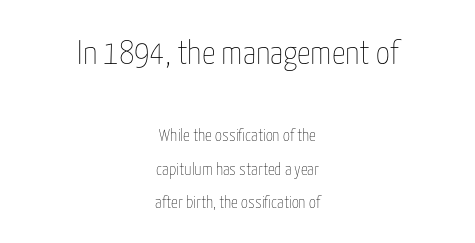
In this sample the first text group is rendered at the bigger scale. The letters advance in unequal steps, a hallmark of proportional type. Counters stay open thanks to moderate or lighter strokes. This sample uses an upright cut, with every glyph sitting square on the baseline. Reading down the block, each line starts at a different indent, mirrored at its end. Descenders are the only things crossing below the line.
